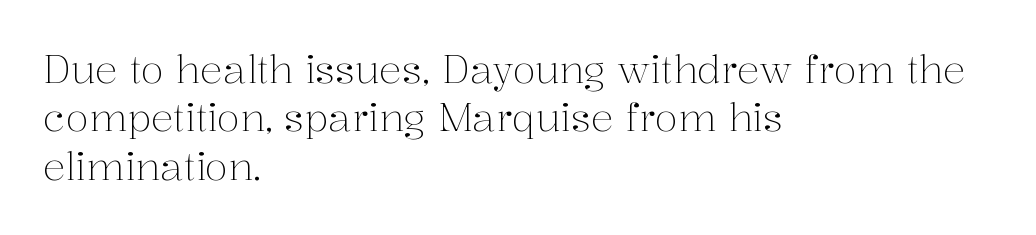
The image shows 38 px light serif type, upright; set left-aligned, normal line spacing (1.27x), normal letter spacing, not underlined; medium stroke contrast and a medium x-height.
